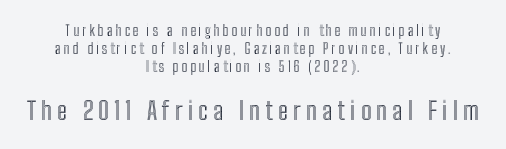
The image shows 25 px text type, upright; set centered, normal line spacing (1.27x), unusually wide letter spacing (+0.21 em), not underlined; the second (bottom) block is 1.79x larger.
